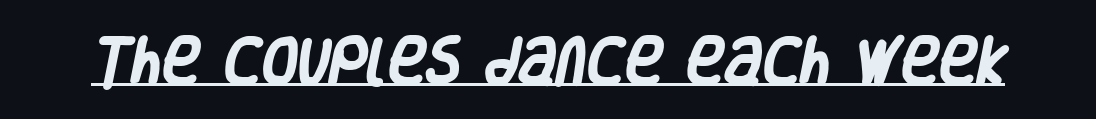
Q: Is the text bold? A: Yes.
Q: Is the typeface a serif or a sans-serif typeface? A: Sans-serif.
Q: Is the text underlined? A: Yes.
Q: Is the spacing between letters normal or unusually wide? A: Normal.
Q: Width (condensed, normal, or wide)? A: Condensed.
Q: Stroke contrast? A: Low.
Q: x-height? A: Large.
Q: Monospaced? A: No.
